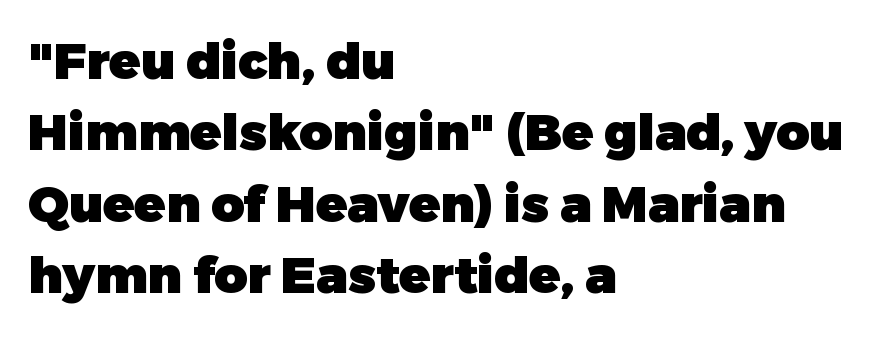
Is the type bold? Yes — the strokes are clearly thick and heavy. In terms of posture, this sample is upright. The leading is moderate, giving the passage an even texture. Character widths vary here, with narrow letters taking less room than wide ones. The glyphs in this specimen are sans serif. Check the space under the baseline: it is left empty.
